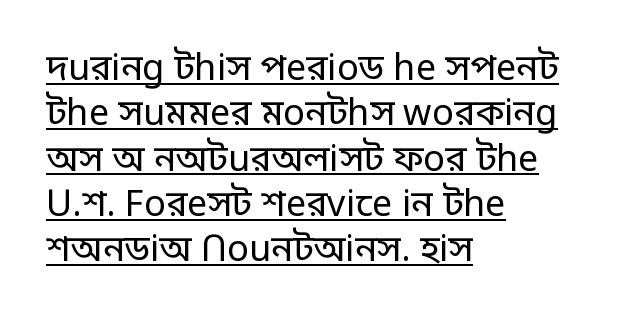
Q: Is the text bold? A: No.
Q: Is the text italic (slanted)? A: No, it is upright.
Q: Is the typeface a serif or a sans-serif typeface? A: Sans-serif.
Q: Is the text underlined? A: Yes.
Q: How is the paragraph aligned? A: Left-aligned.
Q: Is the spacing between letters normal or unusually wide? A: Normal.
Q: Is the spacing between lines tight, normal or loose? A: Normal.
Q: Width (condensed, normal, or wide)? A: Normal.
Q: Stroke contrast? A: Low.
Q: x-height? A: Large.
Q: Monospaced? A: No.
